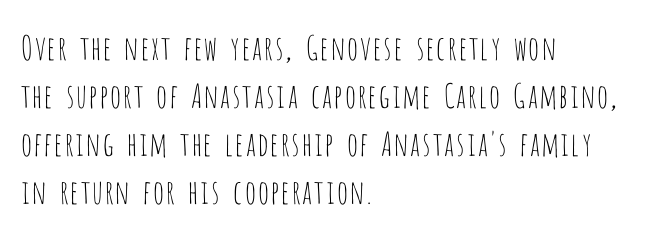
{"serif": "no", "italic": "no", "bold": "no", "weight": "thin", "width": "condensed", "stroke_contrast": "low", "x_height": "large", "monospaced": "no", "underline": "no", "align": "left", "line_spacing": "normal", "line_spacing_ratio": 1.45, "letter_spacing": "normal", "letter_spacing_em": 0.0, "glyph_px": 33}
